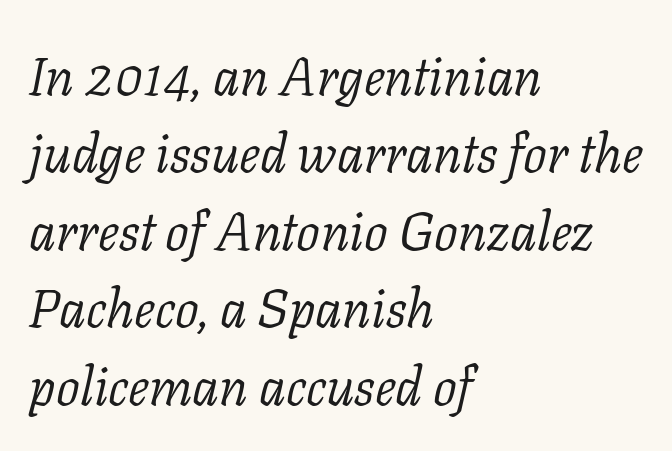
{"serif": "yes", "italic": "yes", "lean": "right", "slant_degrees": 11, "bold": "no", "weight": "light", "width": "normal", "stroke_contrast": "low", "x_height": "medium", "monospaced": "no", "underline": "no", "align": "left", "line_spacing": "normal", "line_spacing_ratio": 1.46, "letter_spacing": "normal", "letter_spacing_em": 0.0, "glyph_px": 53}
